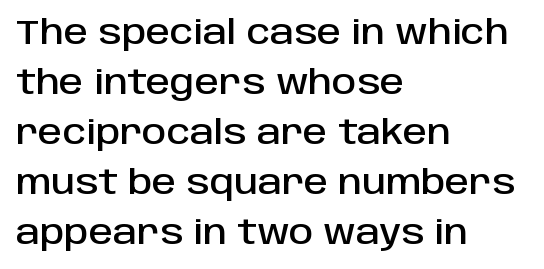
The image shows 34 px sans-serif type, upright; set left-aligned, normal line spacing (1.47x), normal letter spacing, not underlined; low stroke contrast and a large x-height.
